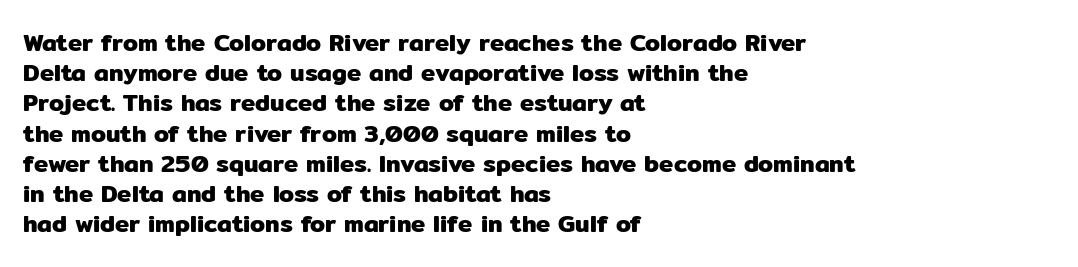
Leading: standard. Ascenders rise straight up at ninety degrees. The text block is weighted toward the left margin, trailing off unevenly rightward. Default kerning and tracking; the words read as compact shapes. Underlining? Definitely not there.
